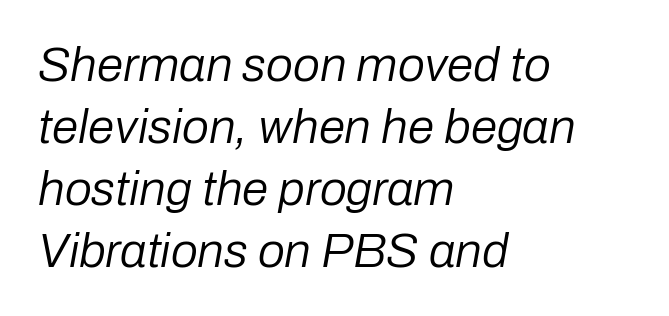
Q: Is the text bold? A: No.
Q: Is the text italic (slanted)? A: Yes, it leans right by about 10 degrees.
Q: Is the text underlined? A: No.
Q: How is the paragraph aligned? A: Left-aligned.
Q: Is the spacing between letters normal or unusually wide? A: Normal.
Q: Is the spacing between lines tight, normal or loose? A: Normal.
Q: Width (condensed, normal, or wide)? A: Normal.
Q: Stroke contrast? A: Low.
Q: x-height? A: Medium.
Q: Monospaced? A: No.
